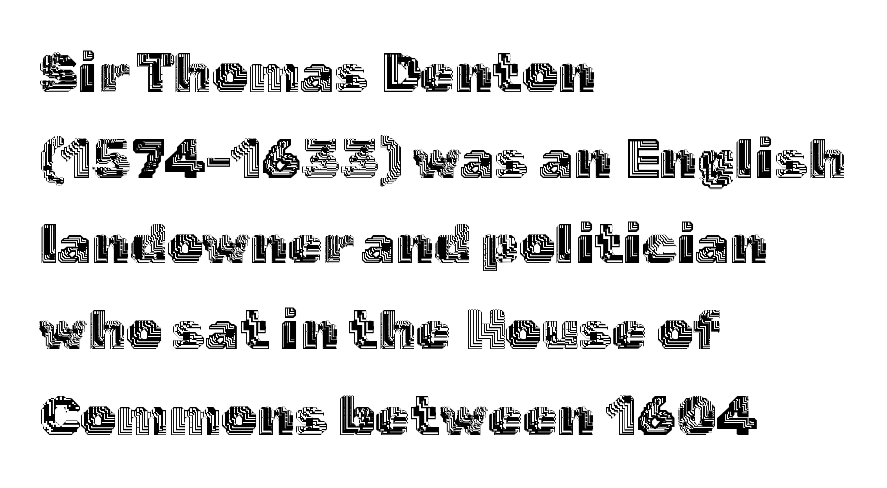
{"italic": "no", "width": "normal", "x_height": "medium", "monospaced": "no", "underline": "no", "align": "left", "line_spacing": "normal", "line_spacing_ratio": 1.53, "letter_spacing": "normal", "letter_spacing_em": 0.0, "glyph_px": 56}
